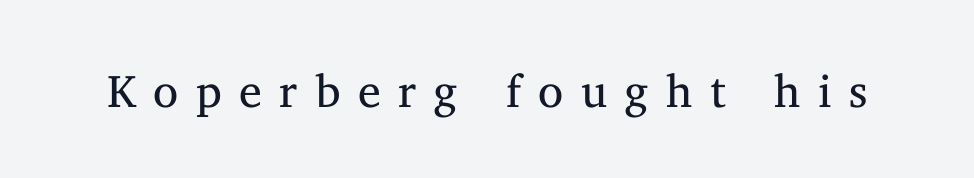
Q: Is the text bold? A: No.
Q: Is the text italic (slanted)? A: No, it is upright.
Q: Is the typeface a serif or a sans-serif typeface? A: Serif.
Q: Is the text underlined? A: No.
Q: Is the spacing between letters normal or unusually wide? A: Unusually wide.
Q: Width (condensed, normal, or wide)? A: Normal.
Q: Stroke contrast? A: Medium.
Q: x-height? A: Medium.
Q: Monospaced? A: No.
